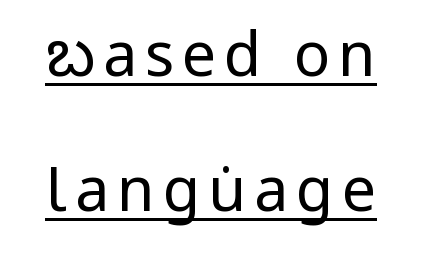
The image shows 61 px regular-weight, condensed sans-serif type, upright; set loose line spacing (2.22x), underlined; low stroke contrast and a large x-height.
